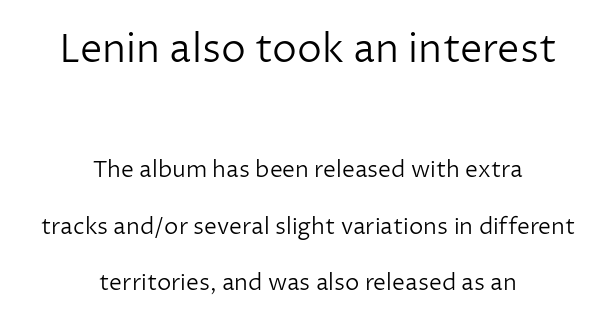
No extra ink here — the face is not bold. The block of text is sparse from top to bottom, with ample space between rows. The passage is arranged like a title page — every line centered. Looks like regular typesetting: each glyph gets only the width it needs. The letters sit at their default tracking, neither squeezed nor spread.
